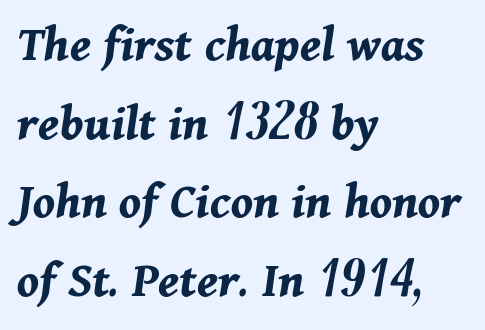
Q: Is the text bold? A: Yes.
Q: Is the text italic (slanted)? A: Yes, it leans right by about 11 degrees.
Q: Is the text underlined? A: No.
Q: How is the paragraph aligned? A: Left-aligned.
Q: Is the spacing between letters normal or unusually wide? A: Normal.
Q: Is the spacing between lines tight, normal or loose? A: Normal.
Q: Width (condensed, normal, or wide)? A: Normal.
Q: Stroke contrast? A: Medium.
Q: x-height? A: Medium.
Q: Monospaced? A: No.
